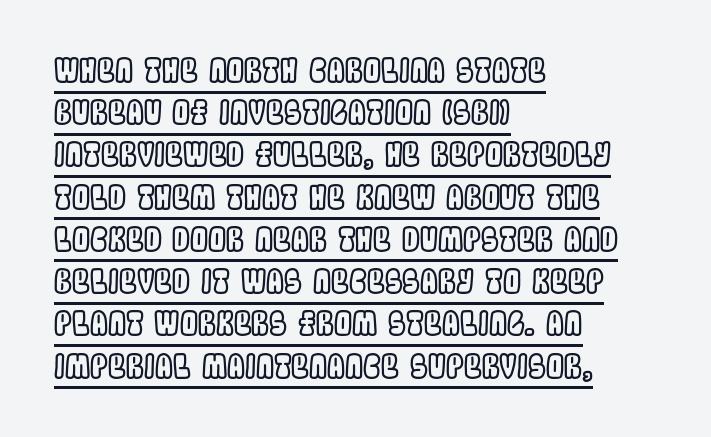
The image shows 32 px condensed type, upright; set left-aligned, normal line spacing (1.32x), normal letter spacing, underlined; a large x-height.
